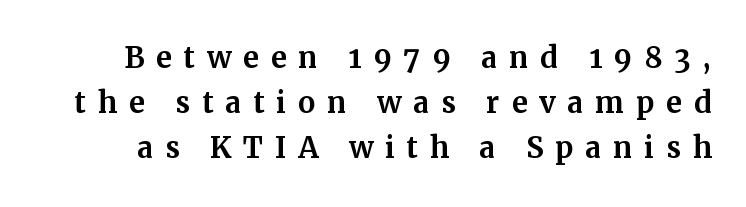
Students, note that the glyphs here are deliberately spaced far apart. The letters stand upright; this is a roman face. Serif or sans? Serif — the stroke terminals have little feet. This sample has the flowing, uneven cadence of proportional lettering. The specimen omits any rule beneath the text block's lines.
